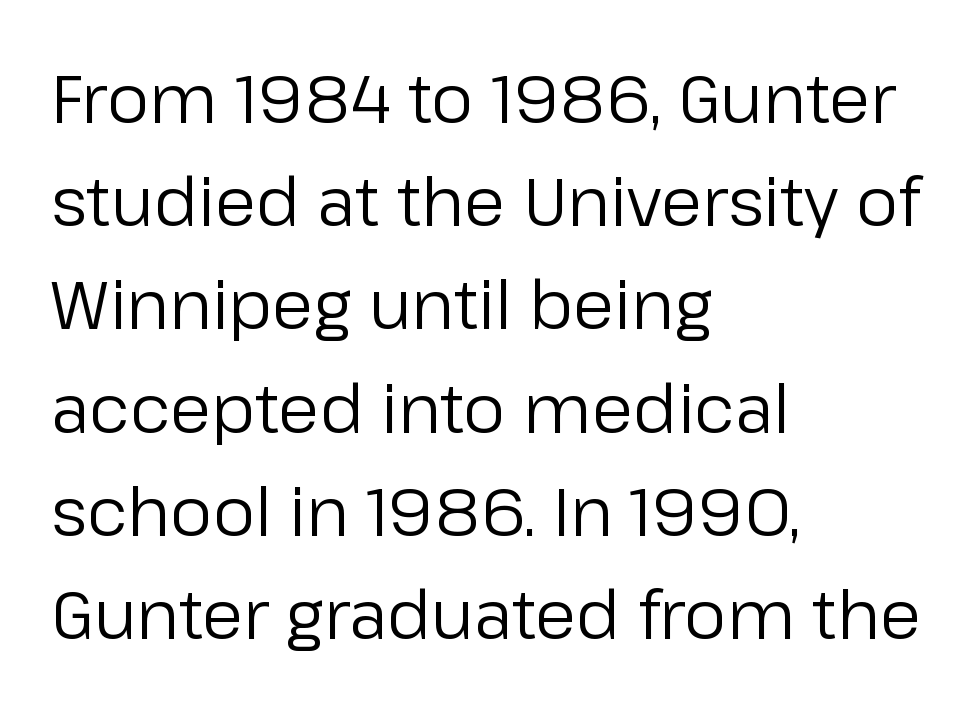
When letters stand straight like this, we call the style roman or upright. Rule under the text: the space is simply empty. A typesetter would call this proportional, since set widths differ per character. Nothing unusual about the tracking: characters are spaced as the font intends. Where is the straight margin? On the left.
